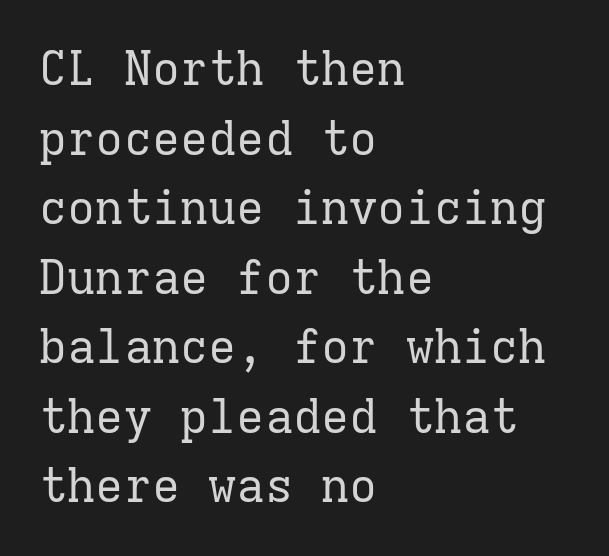
Q: Is the text bold? A: No.
Q: Is the text italic (slanted)? A: No, it is upright.
Q: Is the typeface a serif or a sans-serif typeface? A: Serif.
Q: Is the text underlined? A: No.
Q: How is the paragraph aligned? A: Left-aligned.
Q: Is the spacing between letters normal or unusually wide? A: Normal.
Q: Is the spacing between lines tight, normal or loose? A: Normal.
Q: Width (condensed, normal, or wide)? A: Normal.
Q: Stroke contrast? A: Low.
Q: x-height? A: Medium.
Q: Monospaced? A: Yes.
